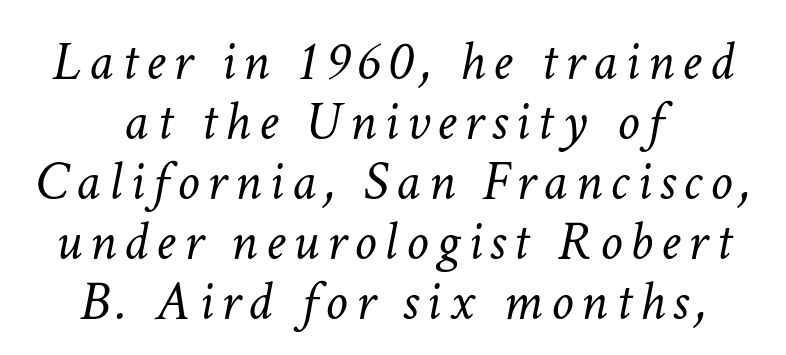
The image shows 56 px light type, italic (leaning right); set centered, tight line spacing (1.07x), not underlined; low stroke contrast and a medium x-height.
